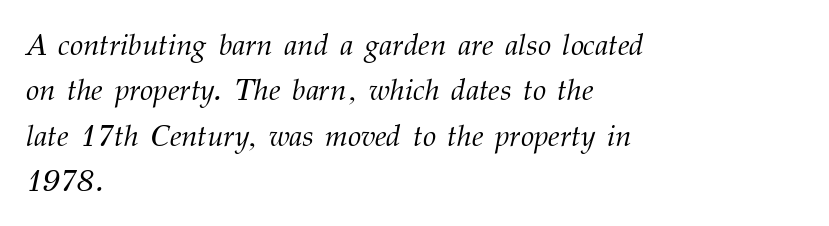
Q: Is the text bold? A: No.
Q: Is the text italic (slanted)? A: Yes, it leans right by about 12 degrees.
Q: Is the typeface a serif or a sans-serif typeface? A: Serif.
Q: Is the text underlined? A: No.
Q: How is the paragraph aligned? A: Left-aligned.
Q: Is the spacing between letters normal or unusually wide? A: Normal.
Q: Is the spacing between lines tight, normal or loose? A: Normal.
Q: Width (condensed, normal, or wide)? A: Normal.
Q: Stroke contrast? A: Medium.
Q: x-height? A: Medium.
Q: Monospaced? A: No.
